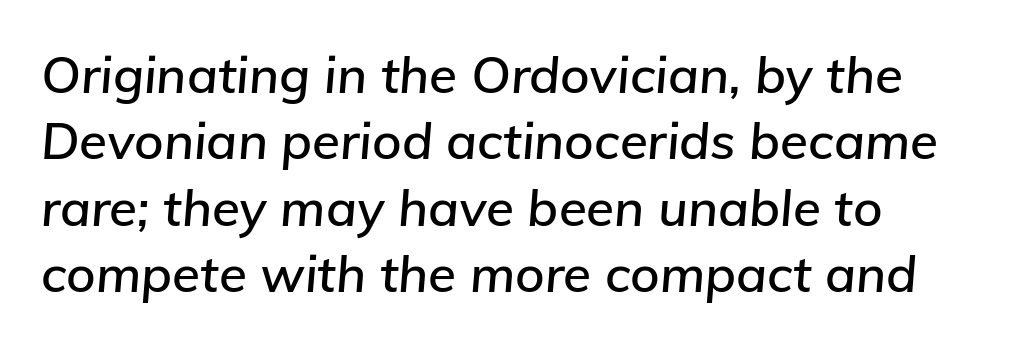
{"italic": "yes", "lean": "right", "slant_degrees": 5, "width": "normal", "stroke_contrast": "low", "x_height": "medium", "monospaced": "no", "underline": "no", "align": "left", "line_spacing": "normal", "line_spacing_ratio": 1.3, "letter_spacing": "normal", "letter_spacing_em": 0.0, "glyph_px": 51}
